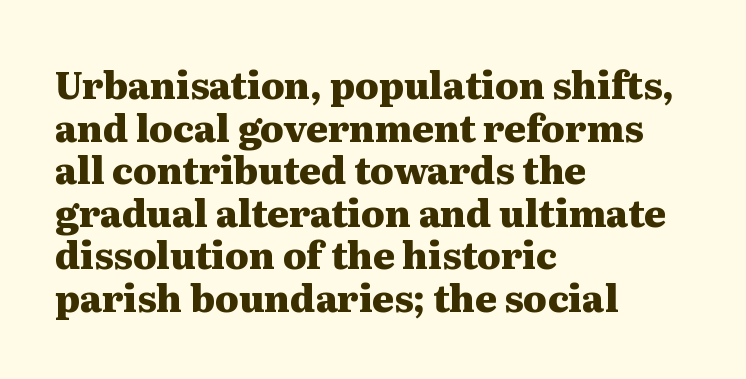
The image shows 37 px heavy, wide serif type, upright; set left-aligned, tight line spacing (1.15x), normal letter spacing, not underlined; medium stroke contrast and a medium x-height.
